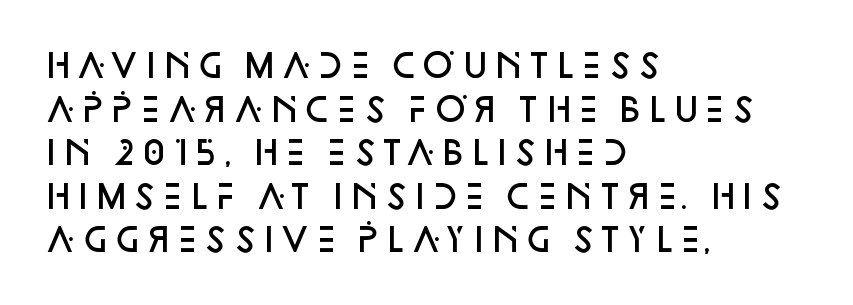
Think of a printed novel: that variable character pitch is what you see here. Nope, not italic — everything's standing straight. Observe the ordinary spacing: letters are neighbours, not strangers. Does the type have serifs? No, each stem ends abruptly. Every row of glyphs begins at an identical x-position on the left. Has an underline been added? It has not.
